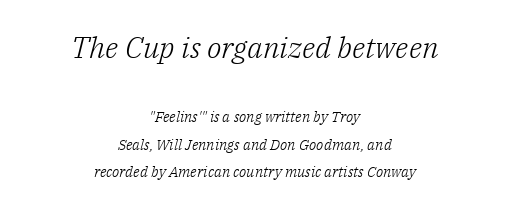
The image shows 30 px light serif type, italic (leaning right); set centered, line spacing 1.84x, normal letter spacing, not underlined; the first (top) block is 2.0x larger; low stroke contrast and a medium x-height.
